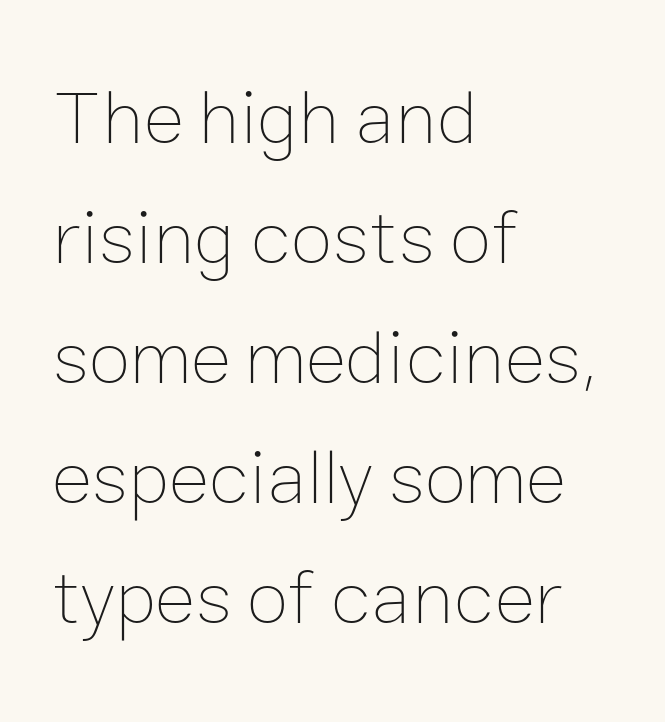
Q: Is the text bold? A: No.
Q: Is the text italic (slanted)? A: No, it is upright.
Q: Is the text underlined? A: No.
Q: How is the paragraph aligned? A: Left-aligned.
Q: Is the spacing between letters normal or unusually wide? A: Normal.
Q: Is the spacing between lines tight, normal or loose? A: Normal.
Q: Width (condensed, normal, or wide)? A: Normal.
Q: Stroke contrast? A: Low.
Q: x-height? A: Medium.
Q: Monospaced? A: No.
